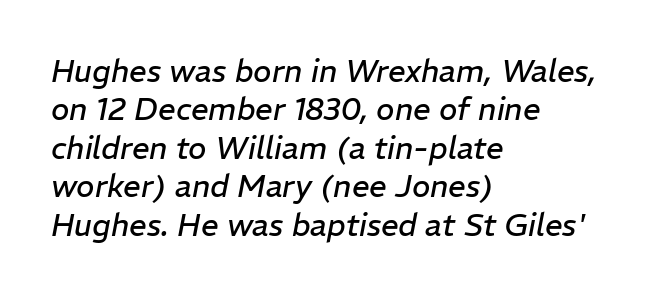
Unmarked baselines from the first word to the last. Is the type slanted? Yes — the strokes lean at a clear angle. You could not count columns in this text — the font is proportionally spaced. Nothing unusual about the tracking: characters are spaced as the font intends. These lines stack with their left ends in a neat column. Heaviness? Minimal to ordinary, like unemphasized prose.
